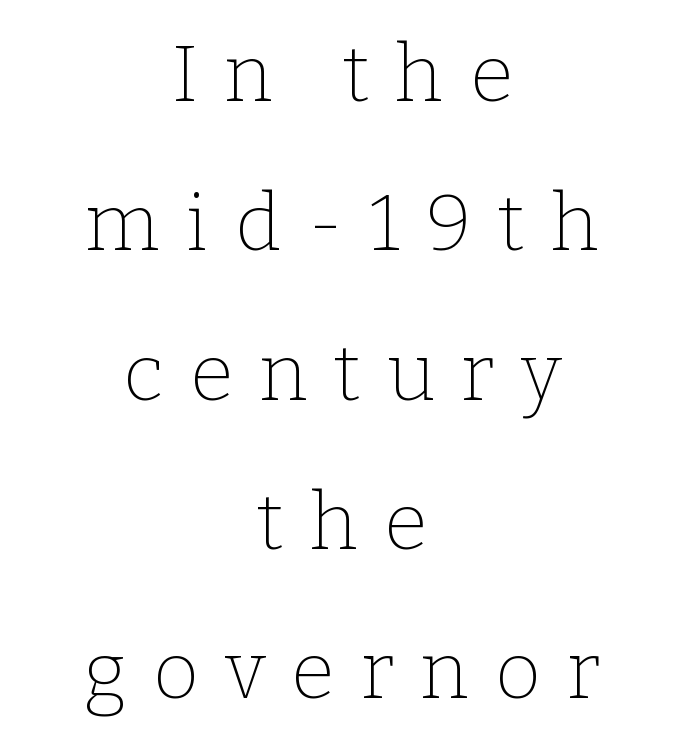
{"serif": "yes", "italic": "no", "bold": "no", "weight": "thin", "width": "normal", "stroke_contrast": "low", "x_height": "medium", "monospaced": "no", "underline": "no", "align": "center", "line_spacing_ratio": 1.89, "letter_spacing": "wide", "letter_spacing_em": 0.33, "glyph_px": 79}
